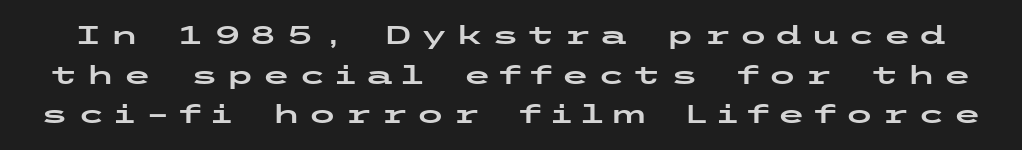
Q: Is the text italic (slanted)? A: No, it is upright.
Q: Is the text underlined? A: No.
Q: Is the spacing between letters normal or unusually wide? A: Unusually wide.
Q: Is the spacing between lines tight, normal or loose? A: Normal.
